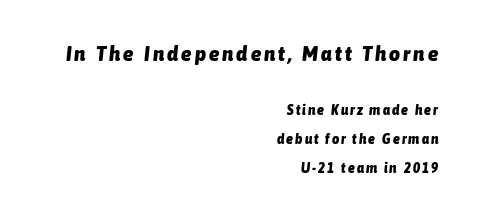
{"italic": "yes", "lean": "right", "slant_degrees": 6, "bold": "yes", "underline": "no", "align": "right", "line_spacing": "loose", "line_spacing_ratio": 2.06, "larger_block": "first", "size_ratio": 1.5, "glyph_px": 21}
